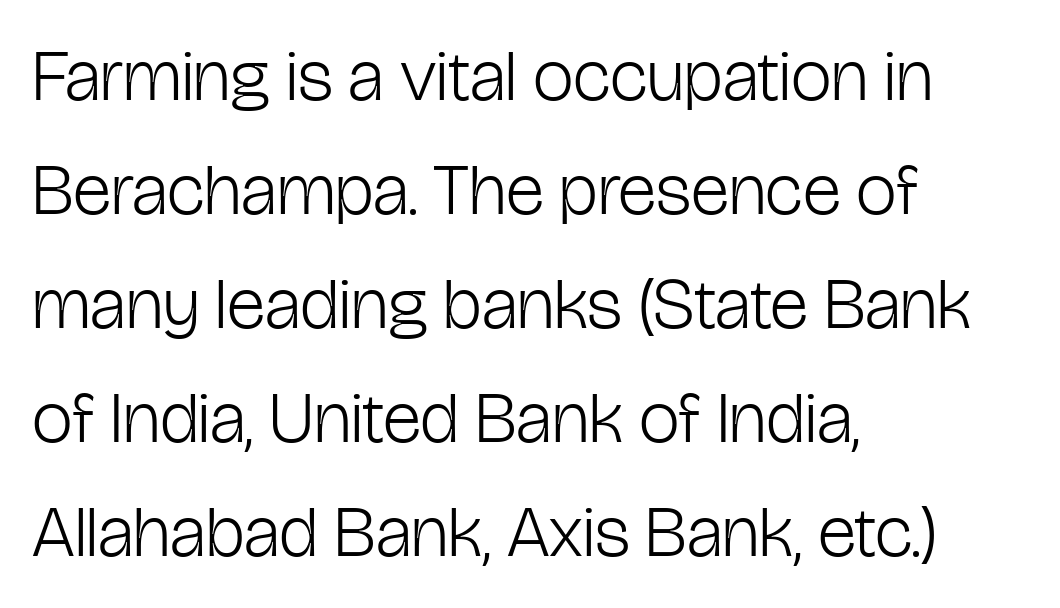
{"serif": "no", "italic": "no", "bold": "no", "weight": "light", "width": "condensed", "stroke_contrast": "low", "x_height": "medium", "monospaced": "no", "underline": "no", "align": "left", "line_spacing": "normal", "line_spacing_ratio": 1.56, "letter_spacing": "normal", "letter_spacing_em": 0.0, "glyph_px": 73}
